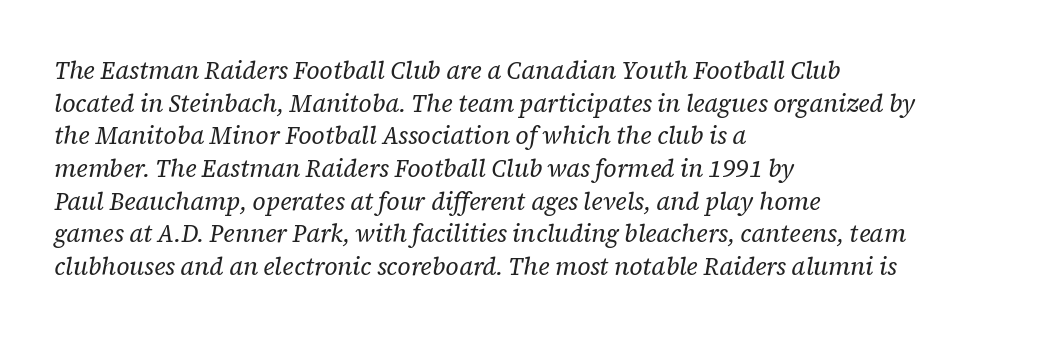
Q: Is the text bold? A: No.
Q: Is the text italic (slanted)? A: Yes, it leans right by about 12 degrees.
Q: Is the text underlined? A: No.
Q: How is the paragraph aligned? A: Left-aligned.
Q: Is the spacing between letters normal or unusually wide? A: Normal.
Q: Is the spacing between lines tight, normal or loose? A: Normal.
